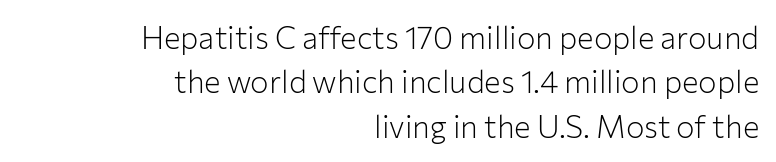
Q: Is the text bold? A: No.
Q: Is the text italic (slanted)? A: No, it is upright.
Q: Is the typeface a serif or a sans-serif typeface? A: Sans-serif.
Q: Is the text underlined? A: No.
Q: How is the paragraph aligned? A: Right-aligned.
Q: Is the spacing between letters normal or unusually wide? A: Normal.
Q: Is the spacing between lines tight, normal or loose? A: Normal.
Q: Width (condensed, normal, or wide)? A: Normal.
Q: Stroke contrast? A: Low.
Q: x-height? A: Medium.
Q: Monospaced? A: No.
